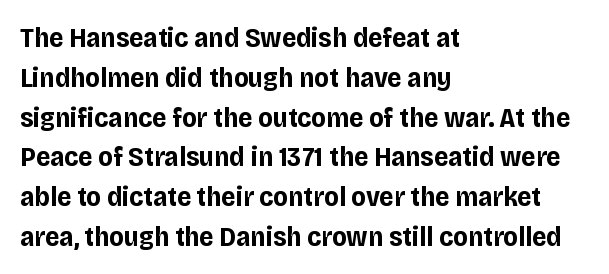
The image shows 28 px bold sans-serif type, upright; set left-aligned, normal line spacing (1.42x), normal letter spacing, not underlined; low stroke contrast and a large x-height.
